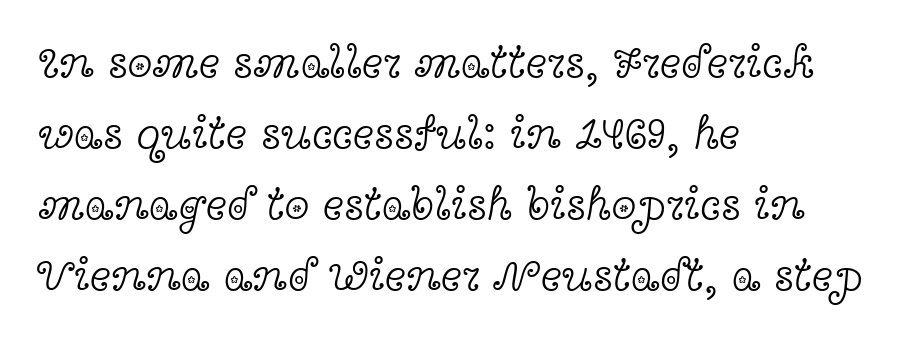
Q: Is the text bold? A: No.
Q: Is the text italic (slanted)? A: No, it is upright.
Q: Is the typeface a serif or a sans-serif typeface? A: Serif.
Q: Is the text underlined? A: No.
Q: How is the paragraph aligned? A: Left-aligned.
Q: Is the spacing between letters normal or unusually wide? A: Normal.
Q: Is the spacing between lines tight, normal or loose? A: Normal.
Q: Width (condensed, normal, or wide)? A: Wide.
Q: x-height? A: Medium.
Q: Monospaced? A: No.
